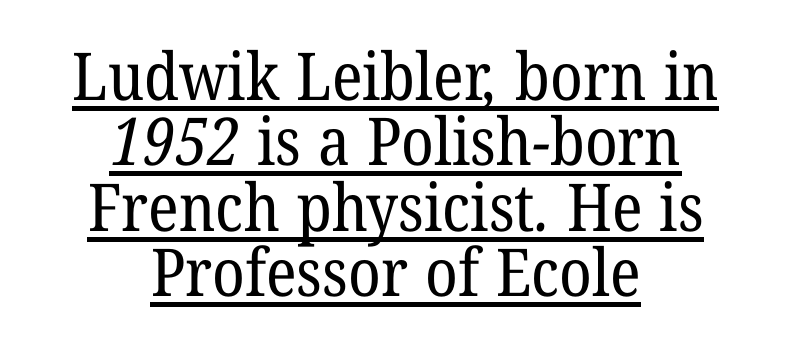
Q: Is the text bold? A: No.
Q: Is the typeface a serif or a sans-serif typeface? A: Serif.
Q: Is the text underlined? A: Yes.
Q: How is the paragraph aligned? A: Centered.
Q: Is the spacing between letters normal or unusually wide? A: Normal.
Q: Is the spacing between lines tight, normal or loose? A: Tight.
Q: Width (condensed, normal, or wide)? A: Normal.
Q: Stroke contrast? A: Low.
Q: x-height? A: Medium.
Q: Monospaced? A: No.
